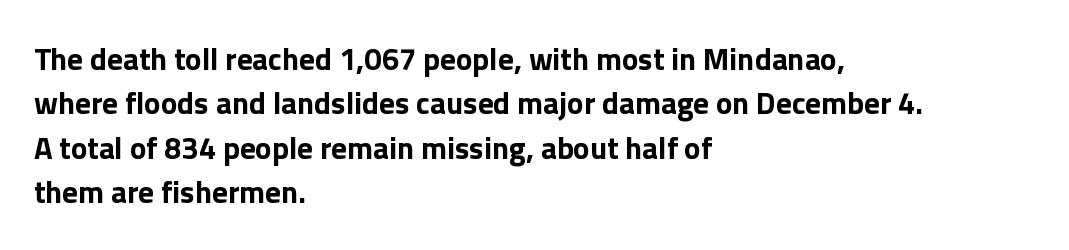
The image shows 31 px bold sans-serif type, upright; set left-aligned, normal line spacing (1.43x), normal letter spacing, not underlined; low stroke contrast and a medium x-height.
